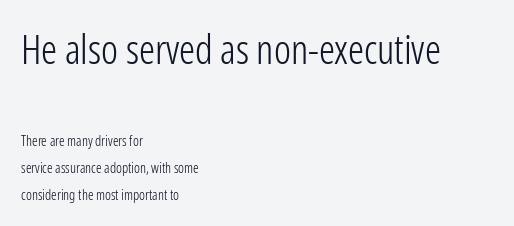
The image shows 40 px light, condensed sans-serif type, upright; set left-aligned, loose line spacing (1.94x), normal letter spacing, not underlined; the first (top) block is 2.86x larger; low stroke contrast and a medium x-height.
